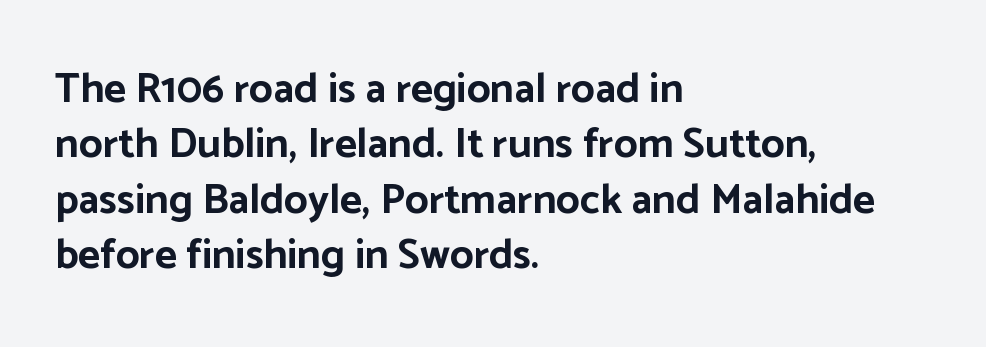
The image shows 42 px bold sans-serif type, upright; set left-aligned, normal line spacing (1.32x), normal letter spacing, not underlined; low stroke contrast and a medium x-height.
